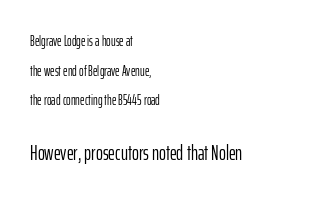
{"italic": "no", "bold": "no", "underline": "no", "align": "left", "line_spacing": "loose", "line_spacing_ratio": 2.12, "letter_spacing": "normal", "letter_spacing_em": 0.0, "larger_block": "second", "size_ratio": 1.5, "glyph_px": 21}
